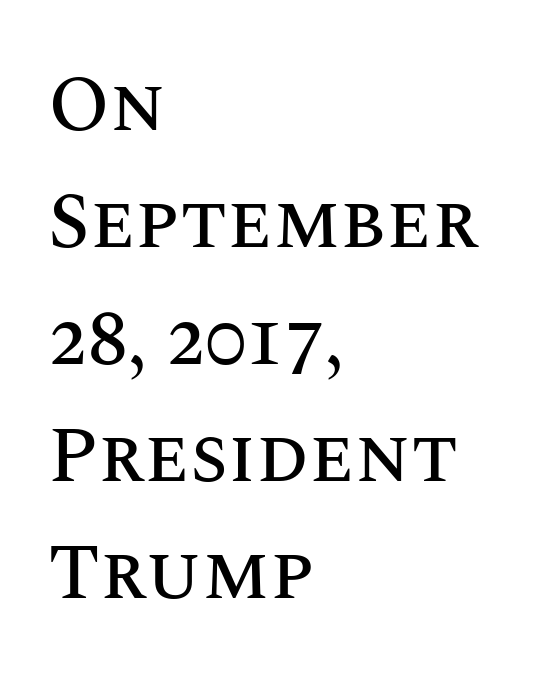
The image shows 77 px text type, upright; set left-aligned, normal line spacing (1.52x), normal letter spacing, not underlined; medium stroke contrast and a large x-height.
